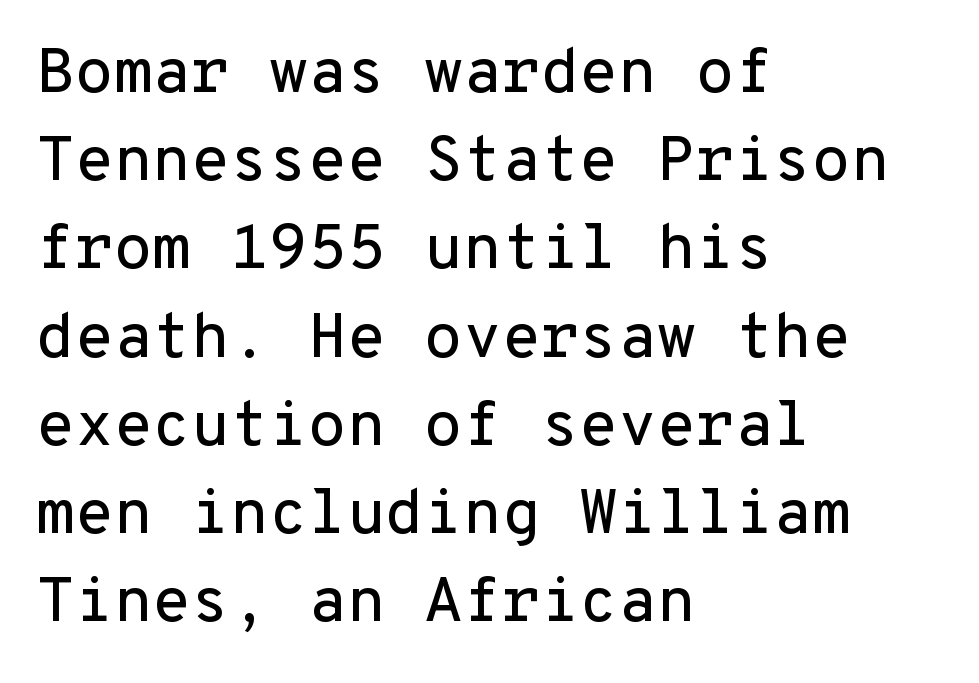
These lines are set flush left with a ragged right edge. This sample uses a sans-serif face. Beneath every word, the page is bare. The face used here is monospaced, like something from a code editor. Regarding leading, the lines here are spaced in the standard way. Students, note that the glyphs here touch the page at normal intervals.
